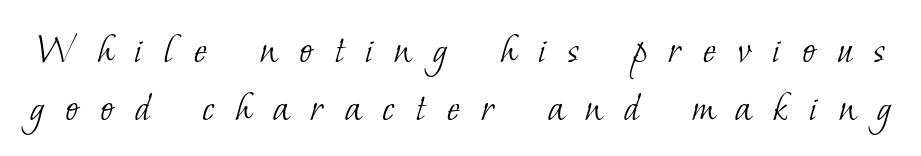
{"serif": "yes", "bold": "no", "weight": "light", "width": "normal", "stroke_contrast": "low", "x_height": "small", "monospaced": "no", "underline": "no", "line_spacing": "normal", "line_spacing_ratio": 1.29, "letter_spacing": "wide", "letter_spacing_em": 0.47, "glyph_px": 45}
